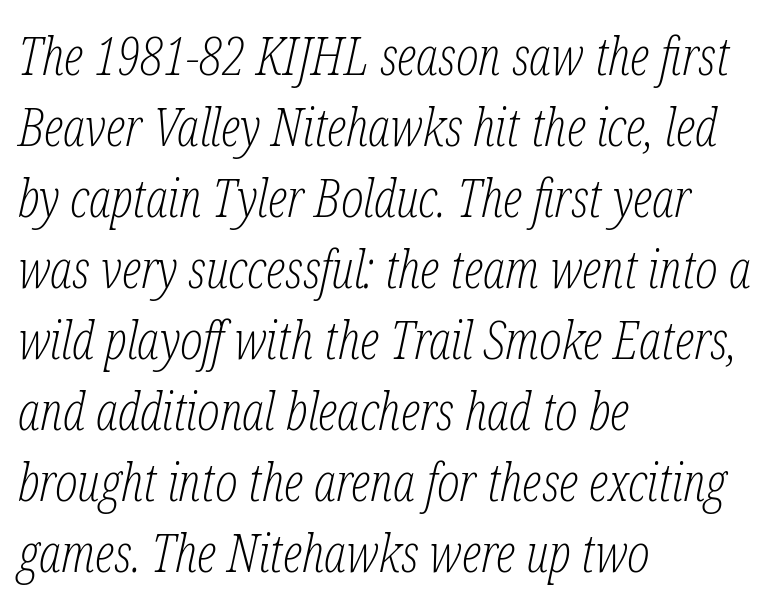
Q: Is the text bold? A: No.
Q: Is the text italic (slanted)? A: Yes, it leans right by about 12 degrees.
Q: Is the typeface a serif or a sans-serif typeface? A: Serif.
Q: Is the text underlined? A: No.
Q: How is the paragraph aligned? A: Left-aligned.
Q: Is the spacing between letters normal or unusually wide? A: Normal.
Q: Is the spacing between lines tight, normal or loose? A: Normal.
Q: Width (condensed, normal, or wide)? A: Condensed.
Q: Stroke contrast? A: Low.
Q: x-height? A: Medium.
Q: Monospaced? A: No.
